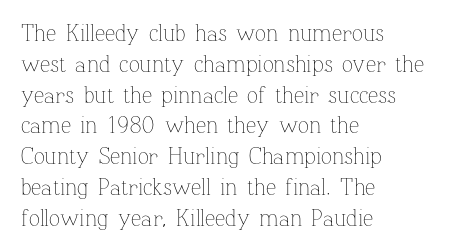
{"italic": "no", "bold": "no", "underline": "no", "align": "left", "line_spacing": "normal", "line_spacing_ratio": 1.34, "letter_spacing": "normal", "letter_spacing_em": 0.0, "glyph_px": 23}
